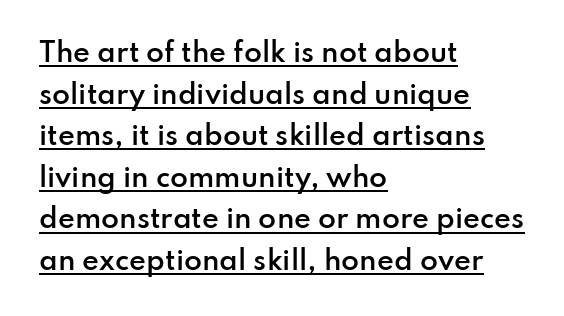
{"italic": "no", "bold": "semi", "underline": "yes", "align": "left", "line_spacing": "normal", "line_spacing_ratio": 1.6, "letter_spacing": "normal", "letter_spacing_em": 0.0, "glyph_px": 26}
